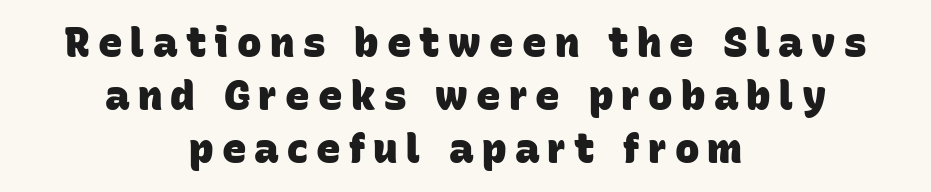
The image shows 41 px heavy sans-serif type; set centered, normal line spacing (1.29x), unusually wide letter spacing (+0.2 em), not underlined; low stroke contrast and a large x-height.
